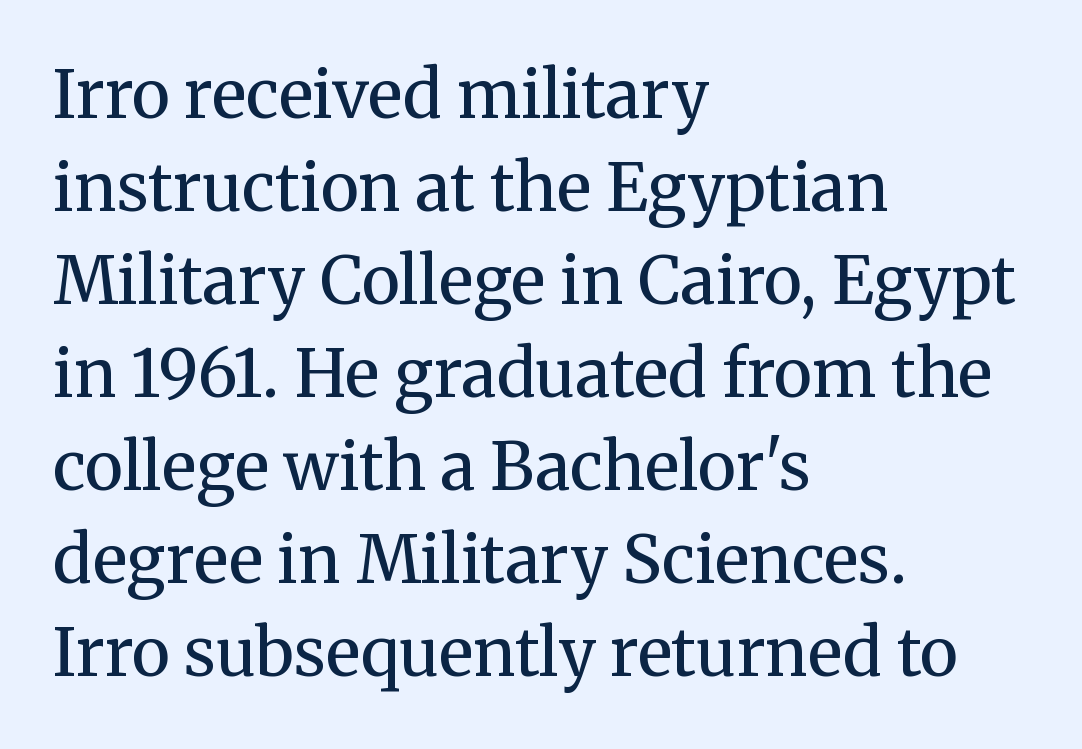
Q: Is the text bold? A: No.
Q: Is the text italic (slanted)? A: No, it is upright.
Q: Is the typeface a serif or a sans-serif typeface? A: Serif.
Q: Is the text underlined? A: No.
Q: How is the paragraph aligned? A: Left-aligned.
Q: Is the spacing between letters normal or unusually wide? A: Normal.
Q: Is the spacing between lines tight, normal or loose? A: Normal.
Q: Width (condensed, normal, or wide)? A: Normal.
Q: Stroke contrast? A: Medium.
Q: x-height? A: Medium.
Q: Monospaced? A: No.
